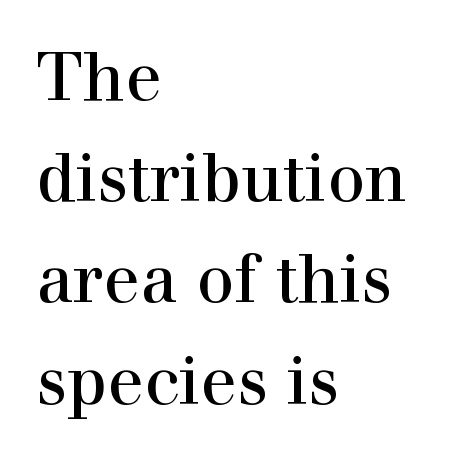
{"serif": "yes", "italic": "no", "width": "normal", "x_height": "medium", "monospaced": "no", "underline": "no", "align": "left", "line_spacing": "normal", "line_spacing_ratio": 1.51, "letter_spacing": "normal", "letter_spacing_em": 0.0, "glyph_px": 67}
